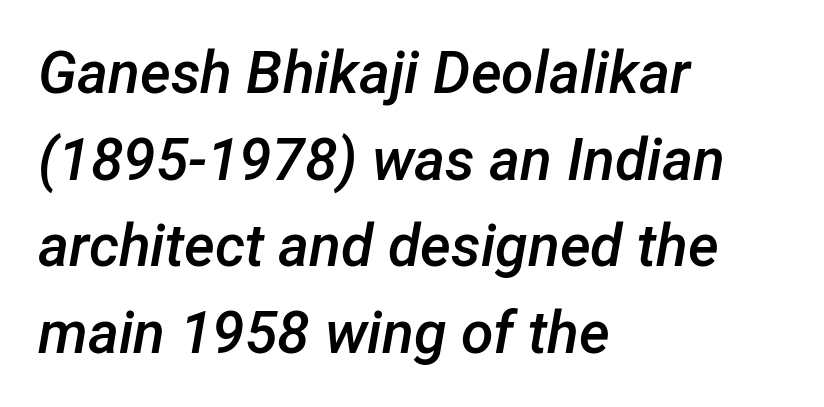
Slightly chunky letters — semibold, I'd say, not full bold. Horizontally, the lines are justified to the leading edge only. Words float on clear page, feet unadorned. Think of a printed novel: that variable character pitch is what you see here.
